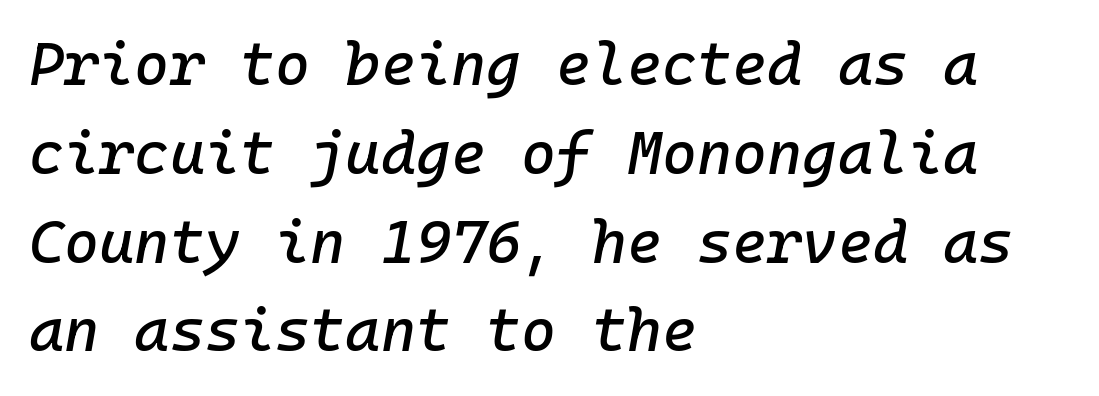
Q: Is the text italic (slanted)? A: Yes, it leans right by about 10 degrees.
Q: Is the text underlined? A: No.
Q: How is the paragraph aligned? A: Left-aligned.
Q: Is the spacing between letters normal or unusually wide? A: Normal.
Q: Is the spacing between lines tight, normal or loose? A: Normal.
Q: Width (condensed, normal, or wide)? A: Normal.
Q: Stroke contrast? A: Low.
Q: x-height? A: Medium.
